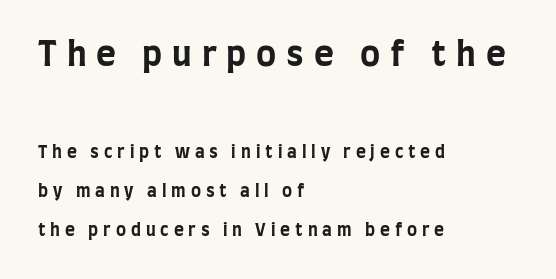
The image shows 34 px bold, condensed sans-serif type, upright; set left-aligned, loose line spacing (2.31x), unusually wide letter spacing (+0.29 em), not underlined; the first (top) block is 2.0x larger; low stroke contrast and a large x-height.
